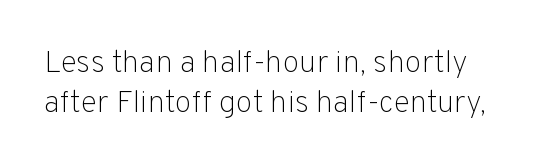
{"serif": "no", "italic": "no", "bold": "no", "weight": "light", "width": "normal", "stroke_contrast": "low", "x_height": "medium", "monospaced": "no", "underline": "no", "line_spacing": "normal", "line_spacing_ratio": 1.29, "letter_spacing": "normal", "letter_spacing_em": 0.0, "glyph_px": 31}
